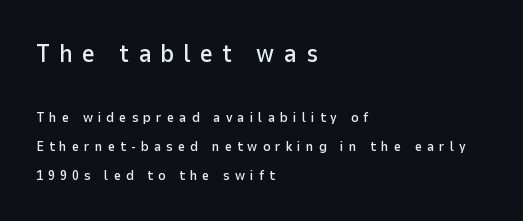
Q: Is the text italic (slanted)? A: No, it is upright.
Q: Is the text underlined? A: No.
Q: How is the paragraph aligned? A: Left-aligned.
Q: Is the spacing between letters normal or unusually wide? A: Unusually wide.
Q: Is the spacing between lines tight, normal or loose? A: Loose.
Q: Which block of text is set in a larger size, the first (top) or the second (bottom)? A: The first (top) one.
